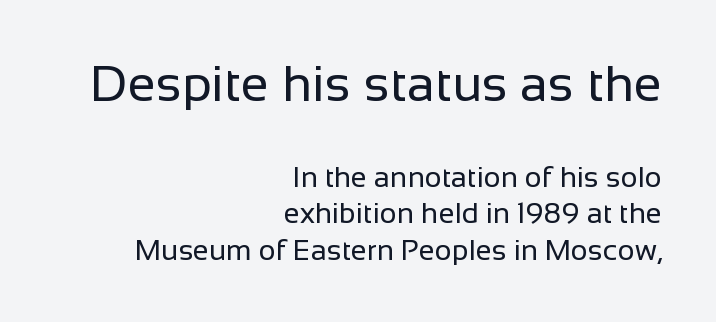
Check the space under the baseline: it is left empty. Teacher's note: observe the even right margin — that is flush-right alignment. Posture: upright roman. Two sizes are in play, and the larger belongs to the first block.
